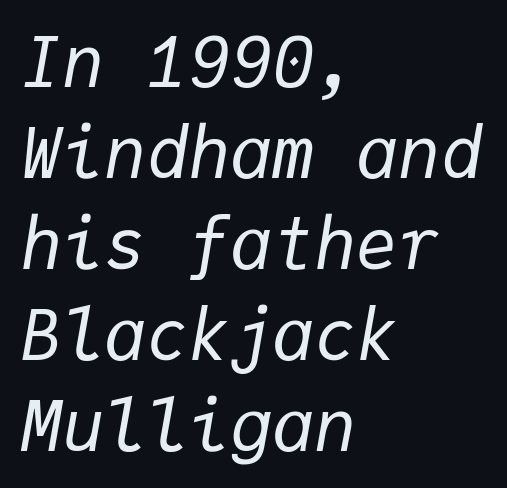
These lines were composed using italics. Leading matches the norm, producing a regular column. A bare baseline throughout the passage. Short and long lines alike share a common starting point at left. The font is comparable to plain body text, perhaps lighter. The rendering keeps characters at their native spacing.
